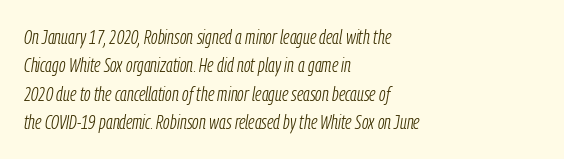
Style check: oblique. A normal amount of white space separates one row of letters from the next. The line texture is even and compact thanks to regular tracking. Letters rest on an invisible, unmarked baseline. The paragraph shown leans on its left margin.
